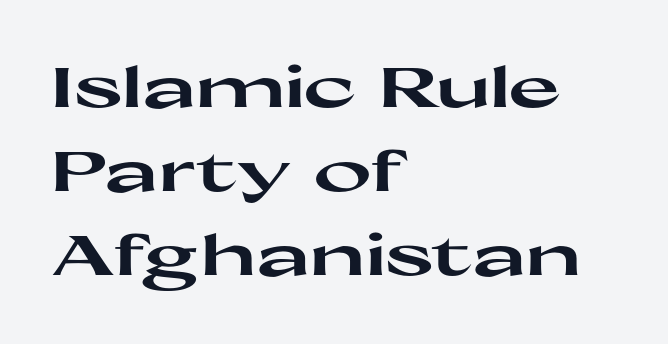
The image shows 56 px heavy, wide sans-serif type, upright; set left-aligned, normal line spacing (1.5x), normal letter spacing, not underlined; high stroke contrast and a medium x-height.
